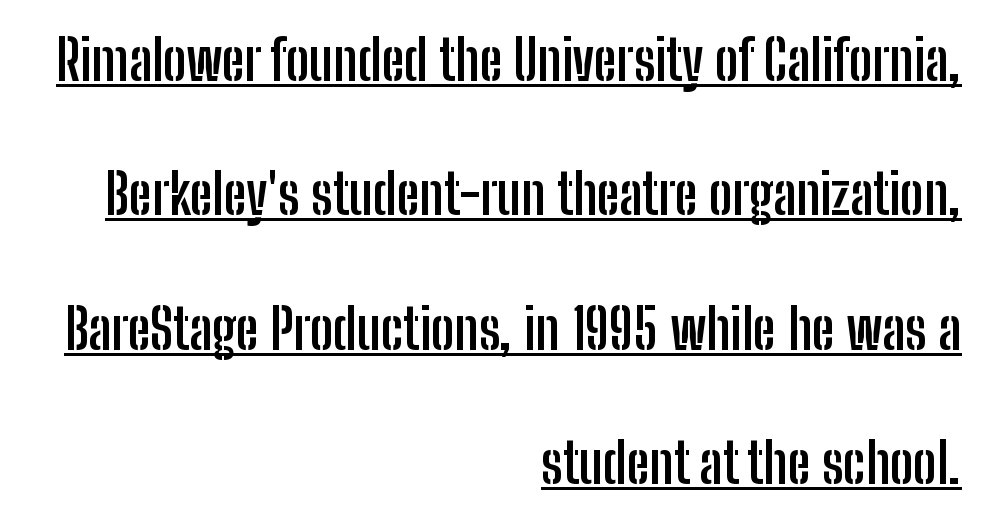
{"serif": "no", "italic": "no", "bold": "yes", "weight": "semibold", "width": "condensed", "stroke_contrast": "low", "x_height": "medium", "monospaced": "no", "underline": "yes", "align": "right", "line_spacing": "loose", "line_spacing_ratio": 2.4, "letter_spacing": "normal", "letter_spacing_em": 0.0, "glyph_px": 56}
